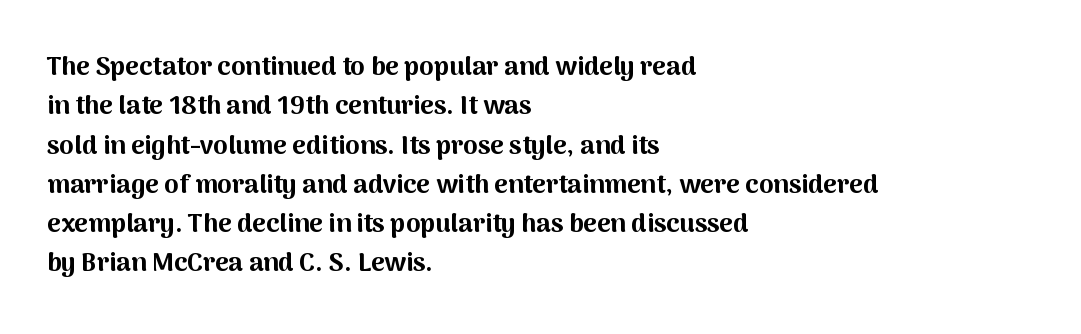
Typeset ragged right — the left edge is the straight one. The passage shown is not underscored anywhere. The lettering stays uniformly vertical, giving the passage a roman look. Short note: letters normally spaced.
